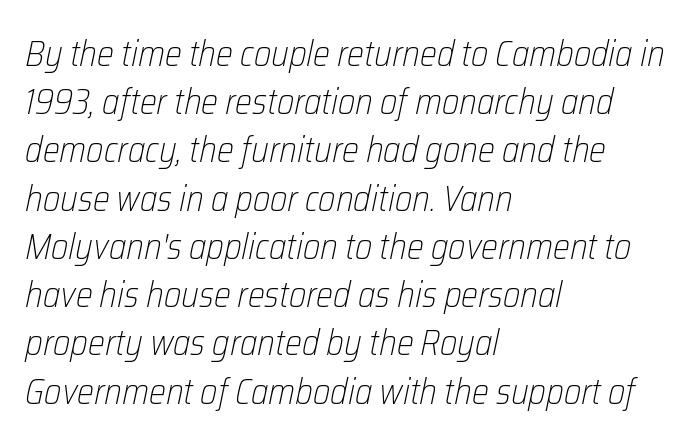
Q: Is the text bold? A: No.
Q: Is the text italic (slanted)? A: Yes, it leans right by about 12 degrees.
Q: Is the text underlined? A: No.
Q: How is the paragraph aligned? A: Left-aligned.
Q: Is the spacing between letters normal or unusually wide? A: Normal.
Q: Is the spacing between lines tight, normal or loose? A: Normal.
Q: Width (condensed, normal, or wide)? A: Condensed.
Q: Stroke contrast? A: Low.
Q: x-height? A: Medium.
Q: Monospaced? A: No.
